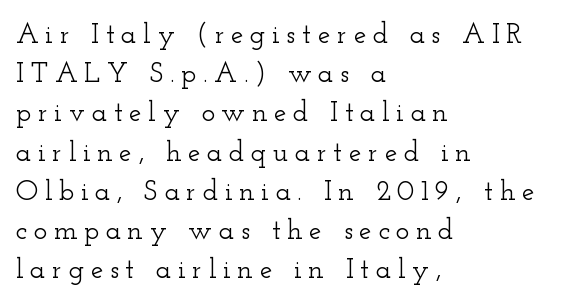
Q: Is the text italic (slanted)? A: No, it is upright.
Q: Is the typeface a serif or a sans-serif typeface? A: Serif.
Q: Is the text underlined? A: No.
Q: How is the paragraph aligned? A: Left-aligned.
Q: Is the spacing between letters normal or unusually wide? A: Unusually wide.
Q: Is the spacing between lines tight, normal or loose? A: Normal.
Q: Width (condensed, normal, or wide)? A: Wide.
Q: Stroke contrast? A: Low.
Q: x-height? A: Small.
Q: Monospaced? A: No.
